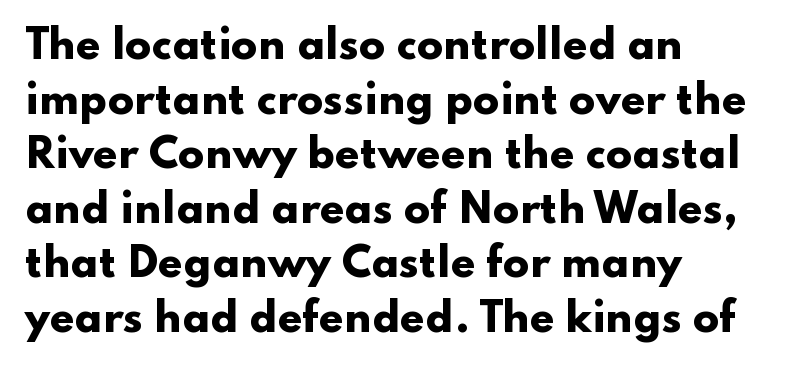
Q: Is the text bold? A: Yes.
Q: Is the text italic (slanted)? A: No, it is upright.
Q: Is the typeface a serif or a sans-serif typeface? A: Sans-serif.
Q: Is the text underlined? A: No.
Q: How is the paragraph aligned? A: Left-aligned.
Q: Is the spacing between letters normal or unusually wide? A: Normal.
Q: Is the spacing between lines tight, normal or loose? A: Normal.
Q: Width (condensed, normal, or wide)? A: Wide.
Q: Stroke contrast? A: Low.
Q: x-height? A: Small.
Q: Monospaced? A: No.
